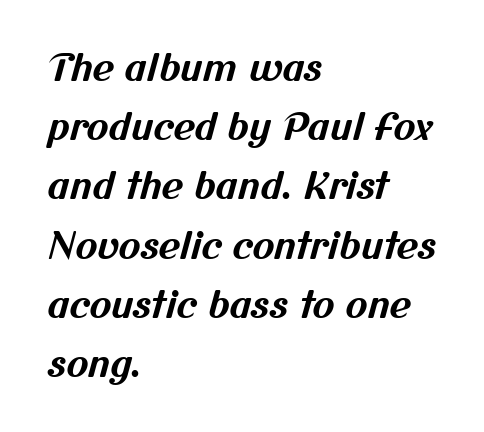
Q: Is the text bold? A: Yes.
Q: Is the typeface a serif or a sans-serif typeface? A: Sans-serif.
Q: Is the text underlined? A: No.
Q: How is the paragraph aligned? A: Left-aligned.
Q: Is the spacing between letters normal or unusually wide? A: Normal.
Q: Is the spacing between lines tight, normal or loose? A: Normal.
Q: Width (condensed, normal, or wide)? A: Normal.
Q: Stroke contrast? A: Medium.
Q: x-height? A: Medium.
Q: Monospaced? A: No.
